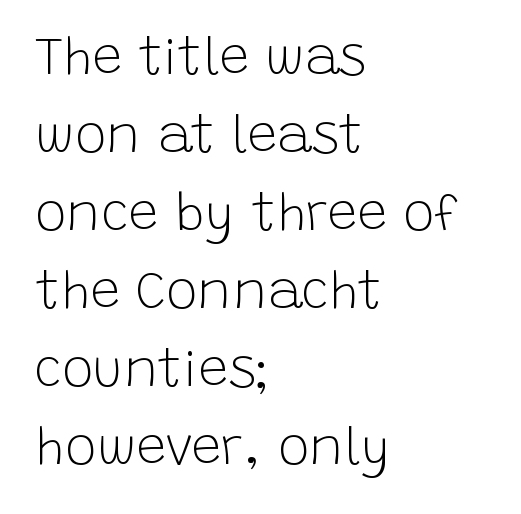
{"serif": "no", "italic": "no", "bold": "no", "weight": "light", "width": "normal", "stroke_contrast": "low", "x_height": "large", "monospaced": "no", "underline": "no", "align": "left", "line_spacing": "normal", "line_spacing_ratio": 1.47, "letter_spacing": "normal", "letter_spacing_em": 0.0, "glyph_px": 53}
